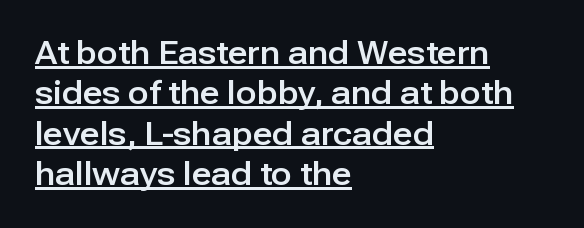
Typographically, this falls in the sans-serif category. The rendering uses natural spacing where letterforms have individual widths. The gaps between neighbouring characters are ordinary and unremarkable. Line beginnings align vertically; line endings do not.
